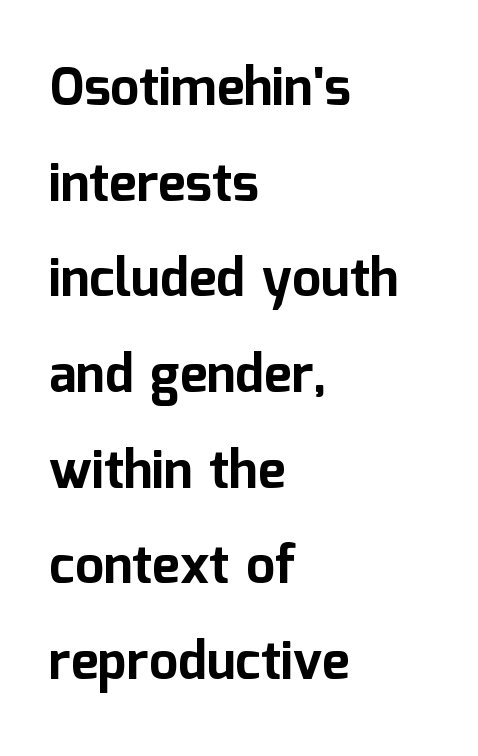
{"serif": "no", "italic": "no", "bold": "yes", "weight": "bold", "width": "normal", "stroke_contrast": "low", "x_height": "medium", "monospaced": "no", "underline": "no", "align": "left", "line_spacing_ratio": 1.84, "letter_spacing": "normal", "letter_spacing_em": 0.0, "glyph_px": 52}
